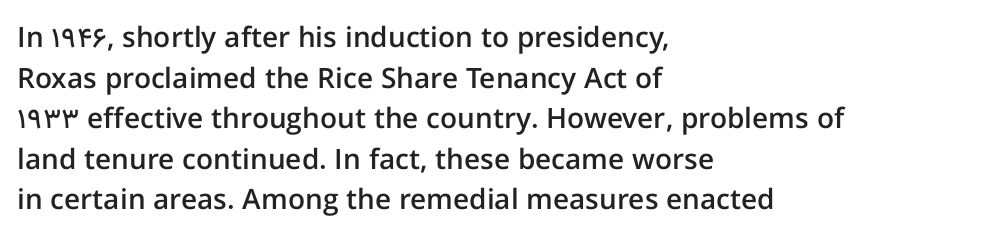
Any mark beneath the type? The region is blank. The rows are spaced the way most documents space them. Unlike a traditional serif, this face leaves its strokes unadorned. A typesetter would call this proportional, since set widths differ per character. The lines are quadded left. A somewhat darkened texture: the type is semibold rather than bold.
